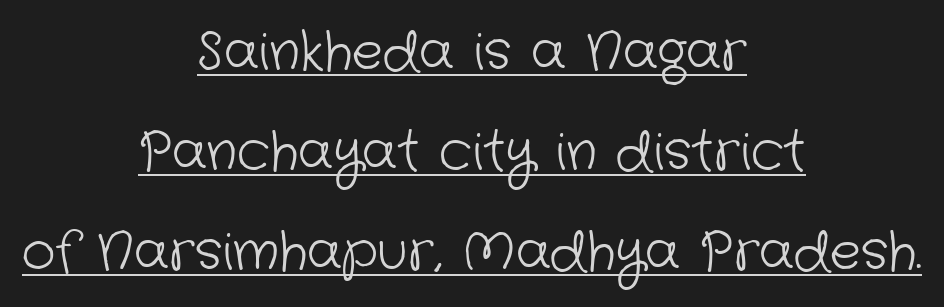
Q: Is the text bold? A: No.
Q: Is the typeface a serif or a sans-serif typeface? A: Sans-serif.
Q: Is the text underlined? A: Yes.
Q: How is the paragraph aligned? A: Centered.
Q: Is the spacing between letters normal or unusually wide? A: Normal.
Q: Is the spacing between lines tight, normal or loose? A: Loose.
Q: Width (condensed, normal, or wide)? A: Normal.
Q: Stroke contrast? A: Low.
Q: x-height? A: Medium.
Q: Monospaced? A: No.
